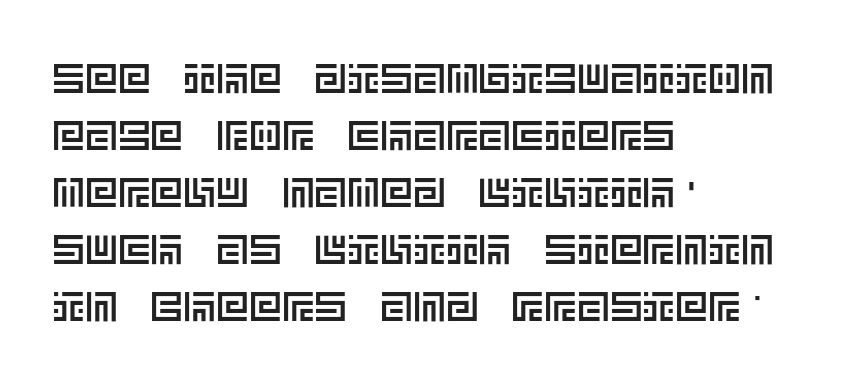
Q: Is the text italic (slanted)? A: No, it is upright.
Q: Is the text underlined? A: No.
Q: How is the paragraph aligned? A: Left-aligned.
Q: Is the spacing between letters normal or unusually wide? A: Normal.
Q: Is the spacing between lines tight, normal or loose? A: Normal.
Q: Width (condensed, normal, or wide)? A: Normal.
Q: x-height? A: Large.
